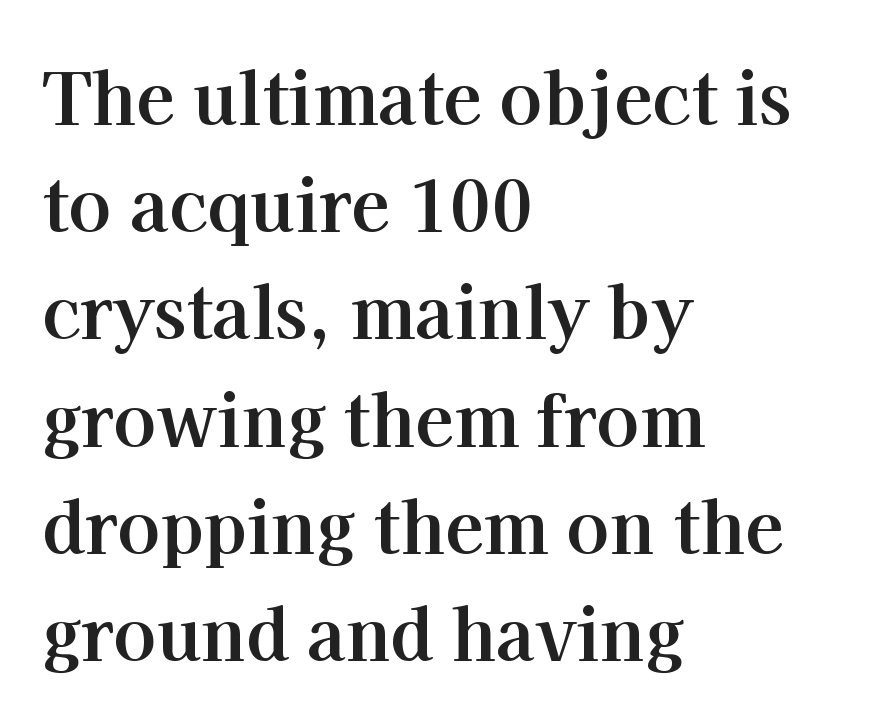
{"serif": "yes", "italic": "no", "bold": "yes", "weight": "bold", "width": "normal", "stroke_contrast": "high", "x_height": "medium", "monospaced": "no", "underline": "no", "align": "left", "line_spacing": "normal", "line_spacing_ratio": 1.51, "letter_spacing": "normal", "letter_spacing_em": 0.0, "glyph_px": 71}
